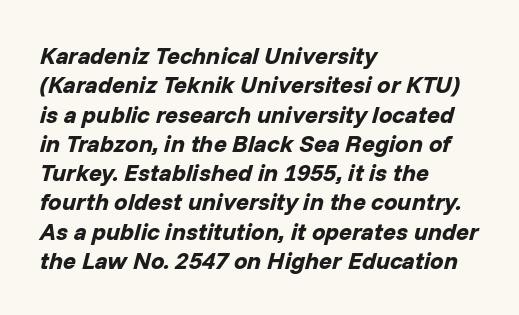
Does the weight exceed regular? Yes, all the way to bold. The specimen omits any rule beneath the text block's lines. Default kerning and tracking; the words read as compact shapes. Typeset ragged right — the left edge is the straight one. The glyphs look as if they've been sheared to an angle.
